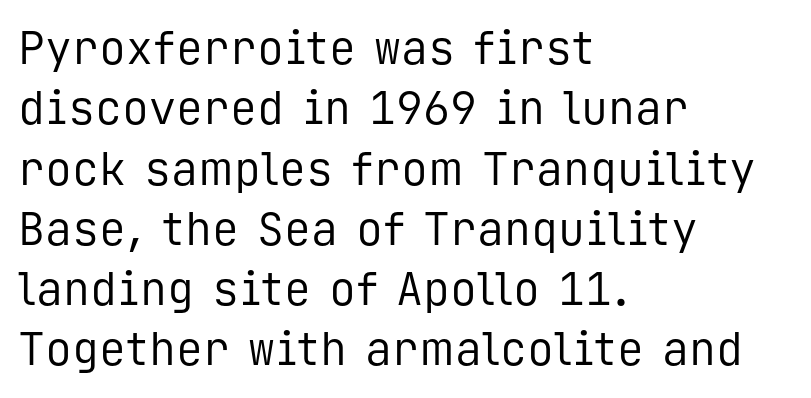
The image shows 45 px regular-weight sans-serif type, upright, monospaced; set left-aligned, normal line spacing (1.34x), normal letter spacing, not underlined; low stroke contrast and a medium x-height.
